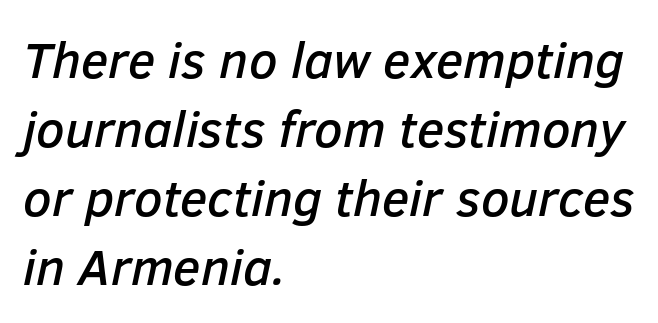
{"italic": "yes", "lean": "right", "slant_degrees": 12, "width": "normal", "stroke_contrast": "low", "x_height": "medium", "monospaced": "no", "underline": "no", "align": "left", "line_spacing": "normal", "line_spacing_ratio": 1.35, "letter_spacing": "normal", "letter_spacing_em": 0.0, "glyph_px": 51}
